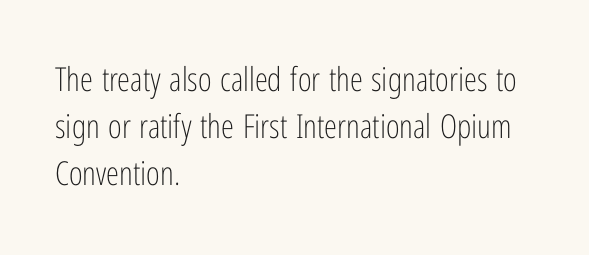
{"serif": "no", "italic": "no", "bold": "no", "weight": "light", "width": "condensed", "stroke_contrast": "low", "x_height": "medium", "monospaced": "no", "underline": "no", "align": "left", "line_spacing": "normal", "line_spacing_ratio": 1.42, "letter_spacing": "normal", "letter_spacing_em": 0.0, "glyph_px": 33}
